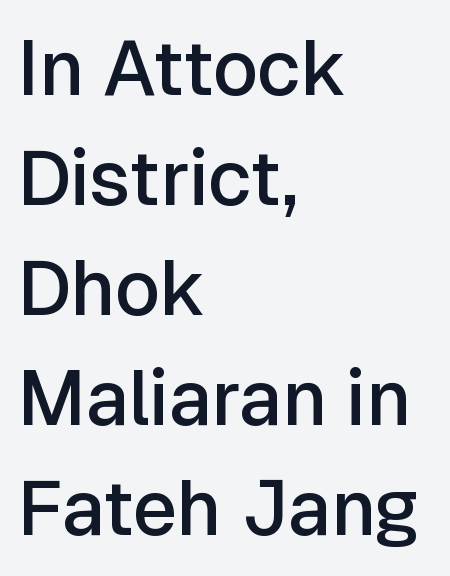
The image shows 77 px semibold sans-serif type, upright; set left-aligned, normal line spacing (1.43x), normal letter spacing, not underlined; low stroke contrast and a medium x-height.
